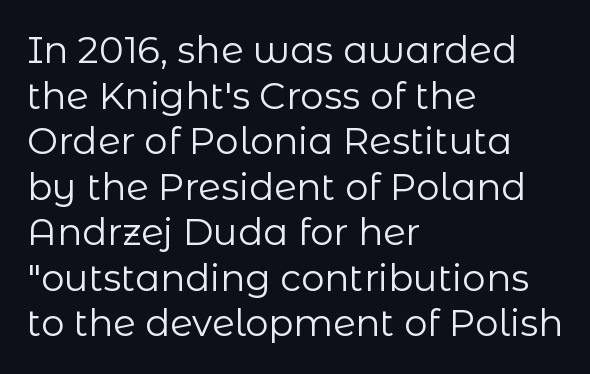
{"serif": "no", "italic": "no", "bold": "no", "weight": "regular", "width": "normal", "stroke_contrast": "low", "x_height": "medium", "monospaced": "no", "underline": "no", "align": "left", "line_spacing_ratio": 1.23, "letter_spacing": "normal", "letter_spacing_em": 0.0, "glyph_px": 37}
